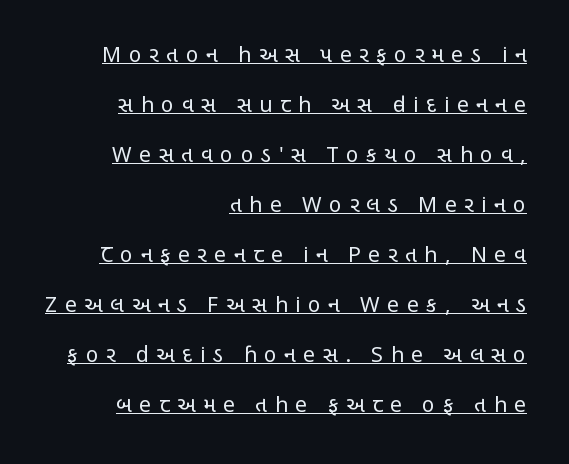
{"italic": "no", "bold": "no", "underline": "yes", "align": "right", "line_spacing": "loose", "line_spacing_ratio": 2.38, "letter_spacing": "wide", "letter_spacing_em": 0.36, "glyph_px": 21}
